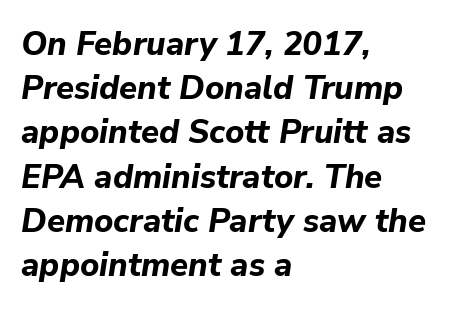
A clean baseline with only descenders dipping below it. Tracking value appears to be zero — textbook default spacing. Typeset ragged right — the left edge is the straight one. Compared with typical paragraphs, the rows here are spaced about the same. Looks like regular typesetting: each glyph gets only the width it needs. This sample uses an oblique cut, with every glyph tilted off the vertical.
